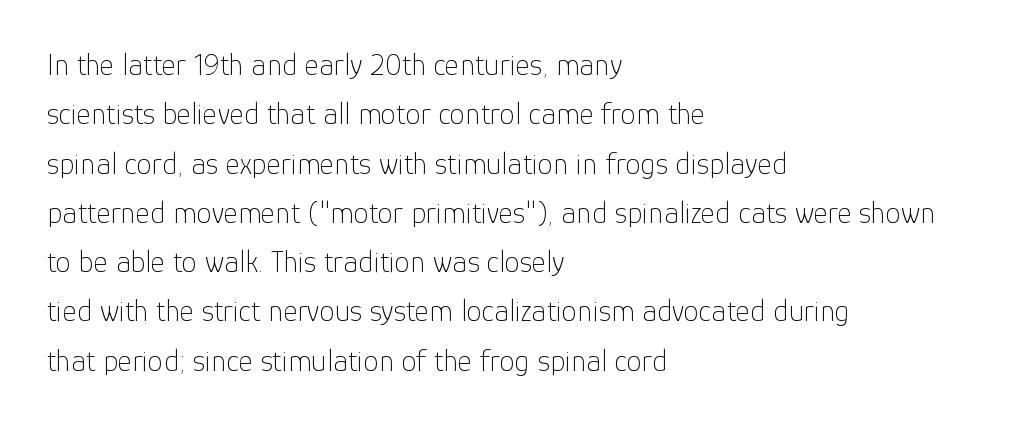
The image shows 31 px thin sans-serif type, upright; set left-aligned, normal line spacing (1.59x), normal letter spacing, not underlined; low stroke contrast and a medium x-height.
